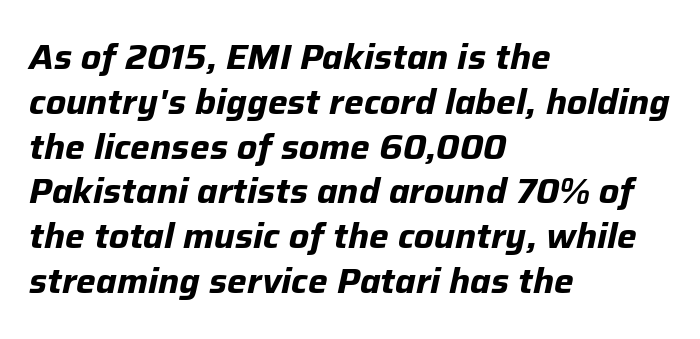
{"italic": "yes", "lean": "right", "slant_degrees": 12, "bold": "yes", "weight": "bold", "width": "normal", "stroke_contrast": "low", "x_height": "medium", "monospaced": "no", "underline": "no", "align": "left", "line_spacing": "normal", "line_spacing_ratio": 1.28, "letter_spacing": "normal", "letter_spacing_em": 0.0, "glyph_px": 35}
